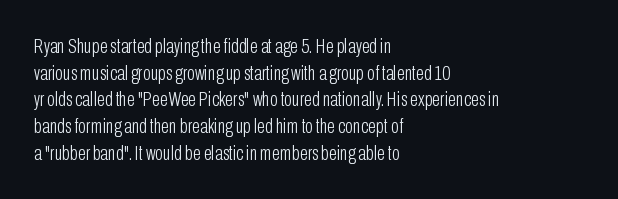
The image shows 21 px text type, upright; set left-aligned, normal line spacing (1.27x), normal letter spacing, not underlined.
